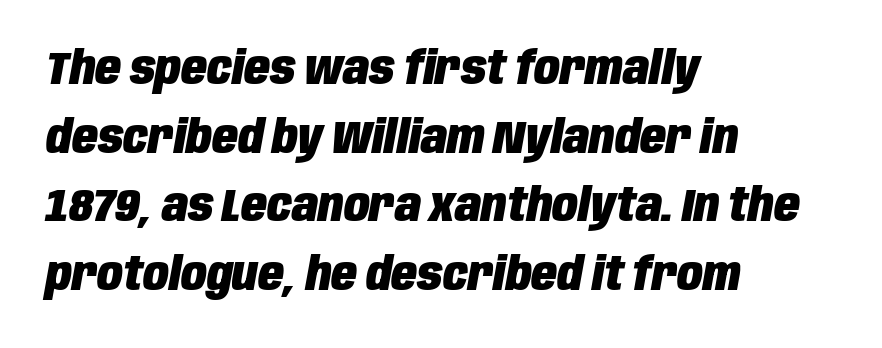
The image shows 47 px heavy, condensed type, italic (leaning right); set left-aligned, normal line spacing (1.46x), normal letter spacing, not underlined; low stroke contrast and a large x-height.
